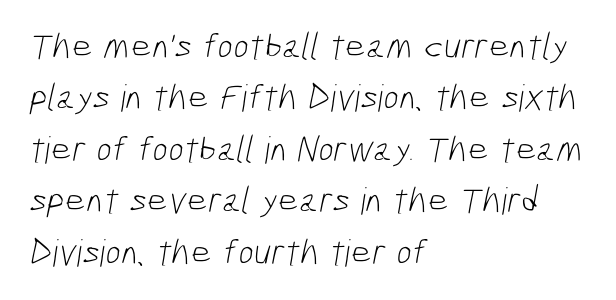
{"serif": "no", "bold": "no", "weight": "light", "width": "condensed", "stroke_contrast": "low", "x_height": "medium", "monospaced": "no", "underline": "no", "align": "left", "line_spacing": "normal", "line_spacing_ratio": 1.39, "letter_spacing": "normal", "letter_spacing_em": 0.0, "glyph_px": 37}
